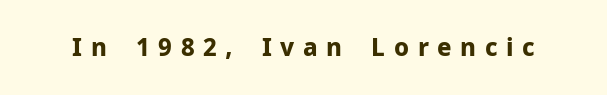
The image shows 24 px bold type, upright; set unusually wide letter spacing (+0.36 em), not underlined.
